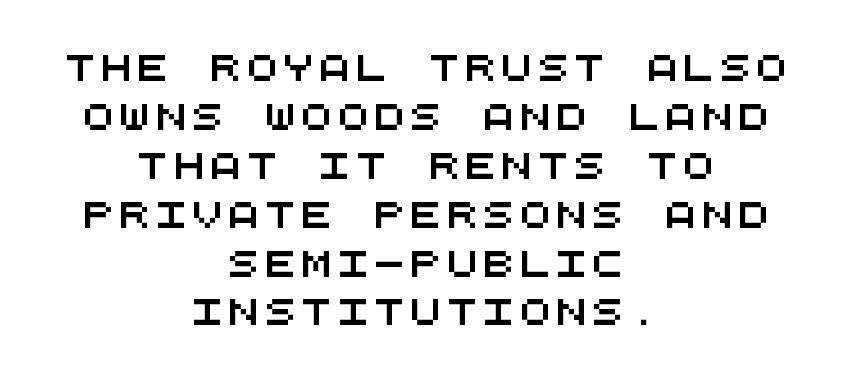
The passage is arranged like a title page — every line centered. These lines have a slow, spaced-out rhythm from letter to letter. Type without underlining.
